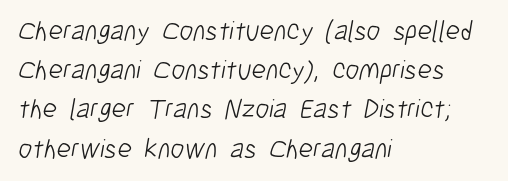
The image shows 28 px light, condensed sans-serif type; set left-aligned, normal line spacing (1.4x), normal letter spacing, not underlined; low stroke contrast and a medium x-height.
